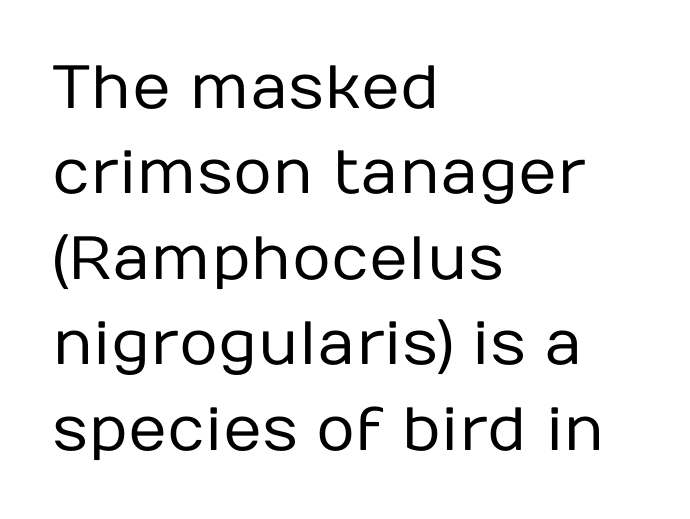
Rows of type keep a routine distance in the vertical direction. A typesetter would call this zero additional tracking. Type without underlining. The passage shown is typeset with a sans-serif family. The paragraph shown leans on its left margin.
